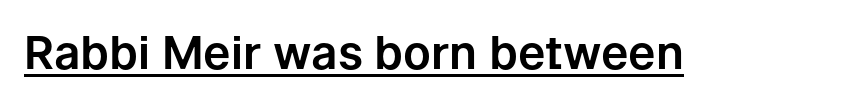
The image shows 46 px sans-serif type, upright; set normal letter spacing, underlined; low stroke contrast and a medium x-height.
